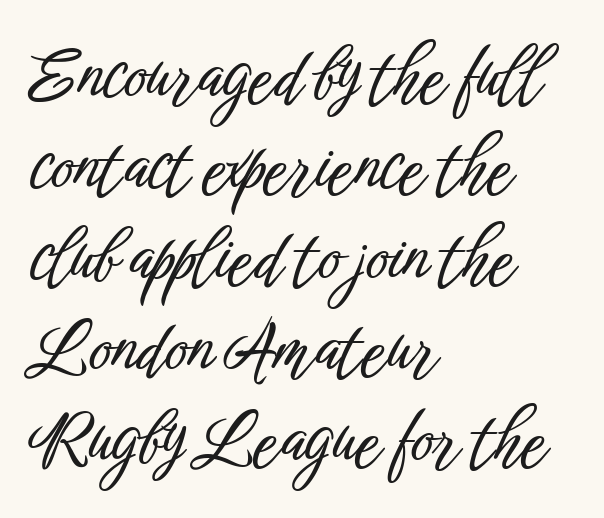
Standard letterfit; no display-style spreading of the glyphs. One-word summary of the alignment: left. Just letters on the line, the space beneath them empty. Character widths vary here, with narrow letters taking less room than wide ones. The letters carry no serifs — their stems end cleanly without finishing strokes.
